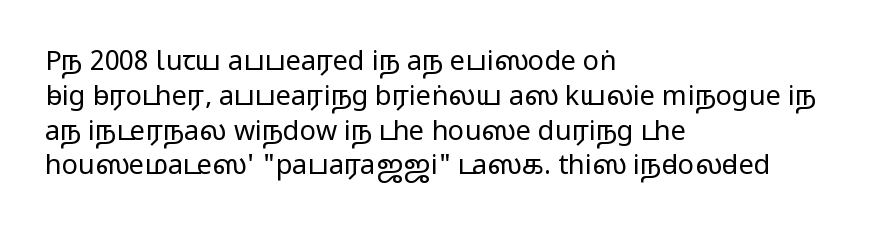
{"italic": "no", "bold": "no", "underline": "no", "align": "left", "line_spacing": "normal", "line_spacing_ratio": 1.29, "letter_spacing": "normal", "letter_spacing_em": 0.0, "glyph_px": 27}
